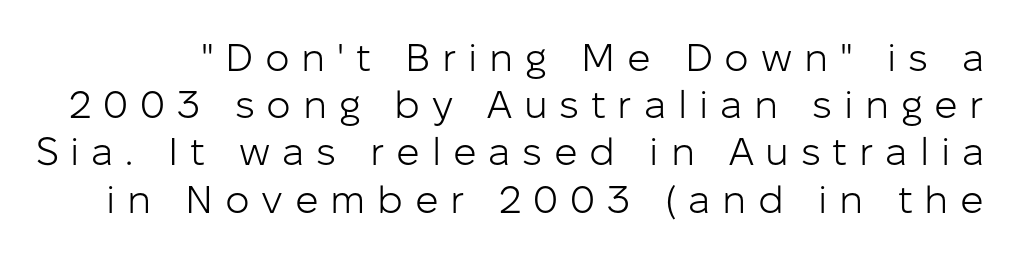
{"serif": "no", "italic": "no", "bold": "no", "weight": "light", "width": "normal", "stroke_contrast": "low", "x_height": "medium", "monospaced": "no", "underline": "no", "line_spacing_ratio": 1.21, "letter_spacing": "wide", "letter_spacing_em": 0.3, "glyph_px": 39}
